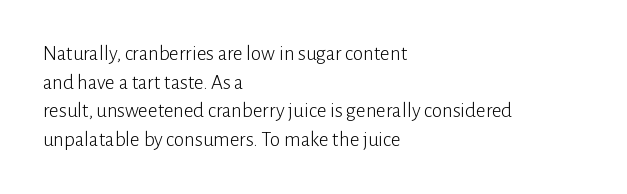
Q: Is the text bold? A: No.
Q: Is the text italic (slanted)? A: No, it is upright.
Q: Is the text underlined? A: No.
Q: How is the paragraph aligned? A: Left-aligned.
Q: Is the spacing between letters normal or unusually wide? A: Normal.
Q: Is the spacing between lines tight, normal or loose? A: Normal.
